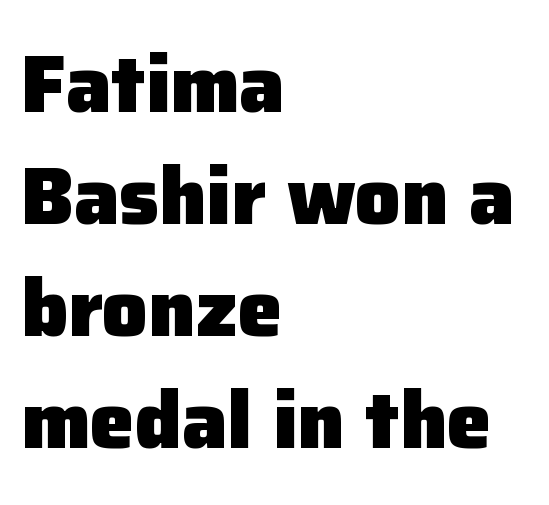
The image shows 80 px heavy sans-serif type, upright; set left-aligned, normal line spacing (1.4x), normal letter spacing, not underlined; low stroke contrast and a medium x-height.
